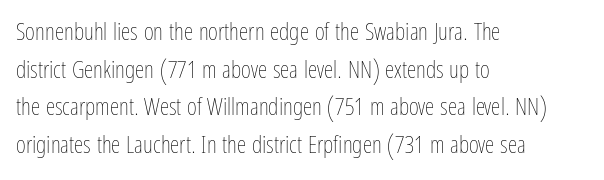
The setting favours the left margin, as ordinary paragraphs usually do. The face looks like a standard text weight, possibly lighter. Each row of text sits above clean, open space. Posture: straight, roman, zero tilt.
